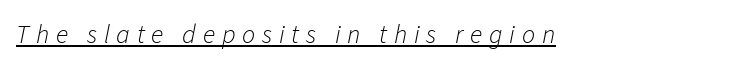
Q: Is the text bold? A: No.
Q: Is the text italic (slanted)? A: Yes, it leans right by about 11 degrees.
Q: Is the text underlined? A: Yes.
Q: Is the spacing between letters normal or unusually wide? A: Unusually wide.
